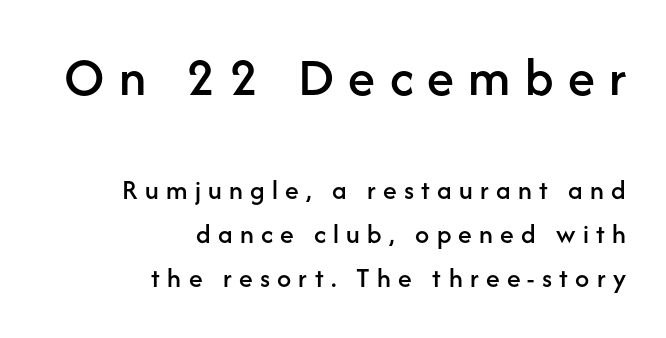
{"serif": "no", "italic": "no", "width": "normal", "stroke_contrast": "low", "x_height": "medium", "monospaced": "no", "underline": "no", "align": "right", "line_spacing": "normal", "line_spacing_ratio": 1.58, "letter_spacing": "wide", "letter_spacing_em": 0.26, "larger_block": "first", "size_ratio": 1.96, "glyph_px": 55}
